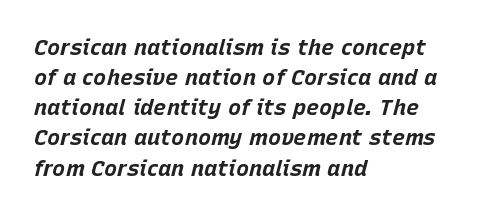
The rendering applies a slant to the glyphs. Every letter is thick-stroked: bold, no question. A classic flush-left, rag-right setting is used for this passage. Vertical spacing — default.
